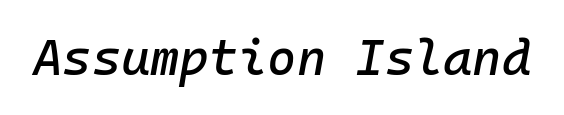
Q: Is the text italic (slanted)? A: Yes, it leans right by about 10 degrees.
Q: Is the text underlined? A: No.
Q: Is the spacing between letters normal or unusually wide? A: Normal.
Q: Width (condensed, normal, or wide)? A: Normal.
Q: Stroke contrast? A: Low.
Q: x-height? A: Medium.
Q: Monospaced? A: Yes.
